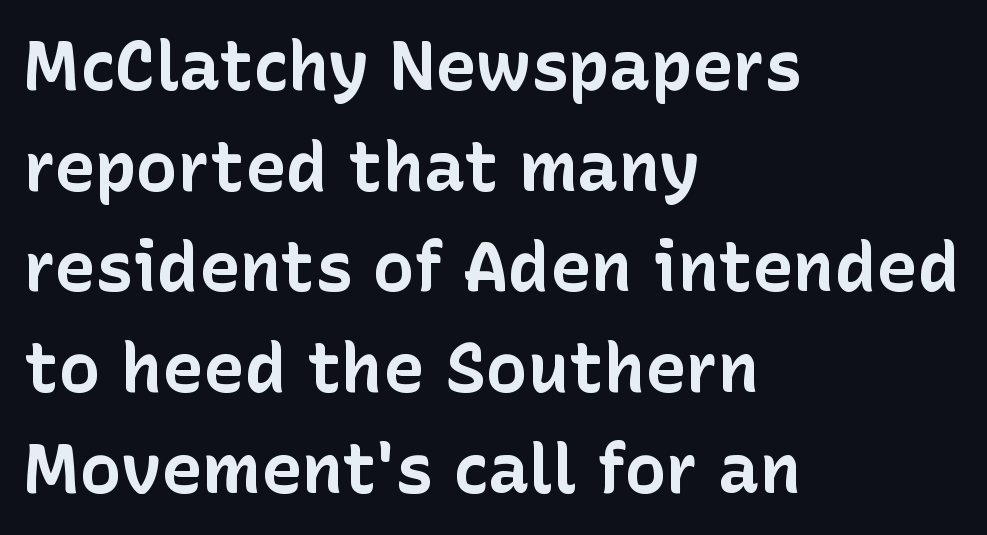
When letters stand straight like this, we call the style roman or upright. Nothing sits at the stroke ends, so this counts as sans-serif. The rendering uses a bold face; every stroke is thick and dark. Each line starts at the same left margin while the right side varies. Leading matches the norm, producing a regular column. What stands out about the letter spacing? Nothing — it is the standard amount.
